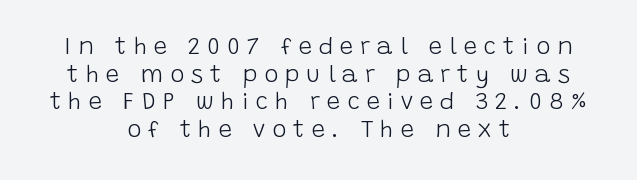
The type sits square on the baseline with zero lean. Just letters on the line, the space beneath them empty. No extra ink here — the face is not bold. Notice how the passage keeps no hard edge, just a central spine. Observe the wide spacing: letters keep a clear distance from each other.
